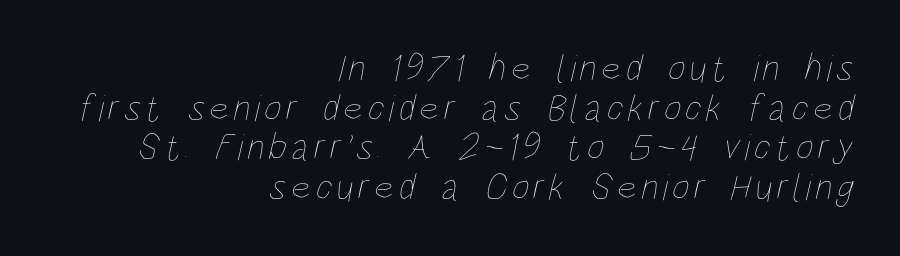
The image shows 38 px thin, condensed type; set right-aligned, tight line spacing (1.04x), not underlined; low stroke contrast and a large x-height.
